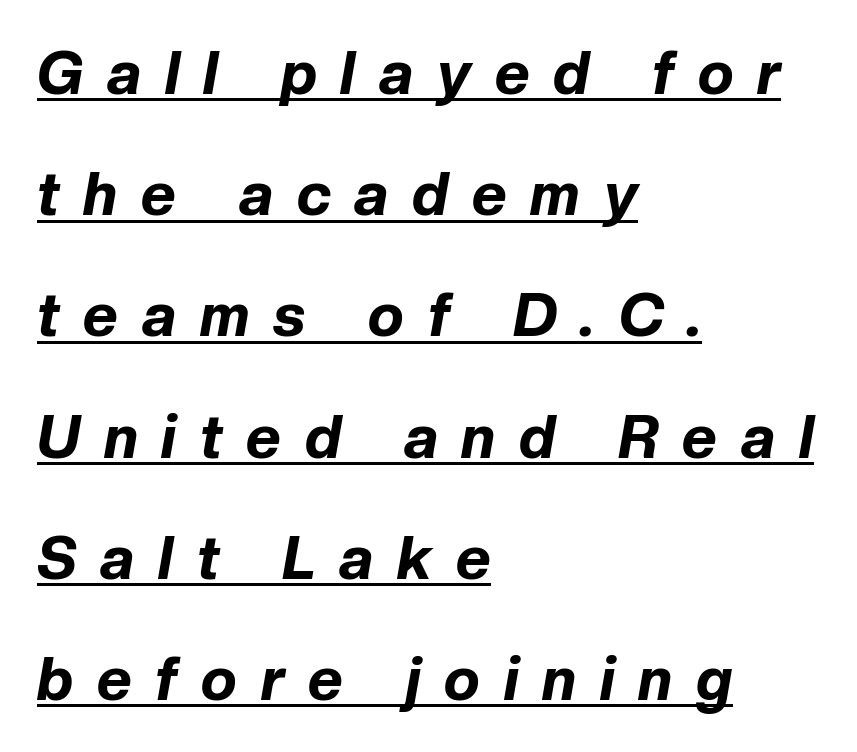
{"italic": "yes", "lean": "right", "slant_degrees": 10, "bold": "yes", "weight": "bold", "width": "normal", "stroke_contrast": "low", "x_height": "medium", "monospaced": "no", "underline": "yes", "align": "left", "line_spacing": "loose", "line_spacing_ratio": 2.02, "letter_spacing": "wide", "letter_spacing_em": 0.4, "glyph_px": 60}
